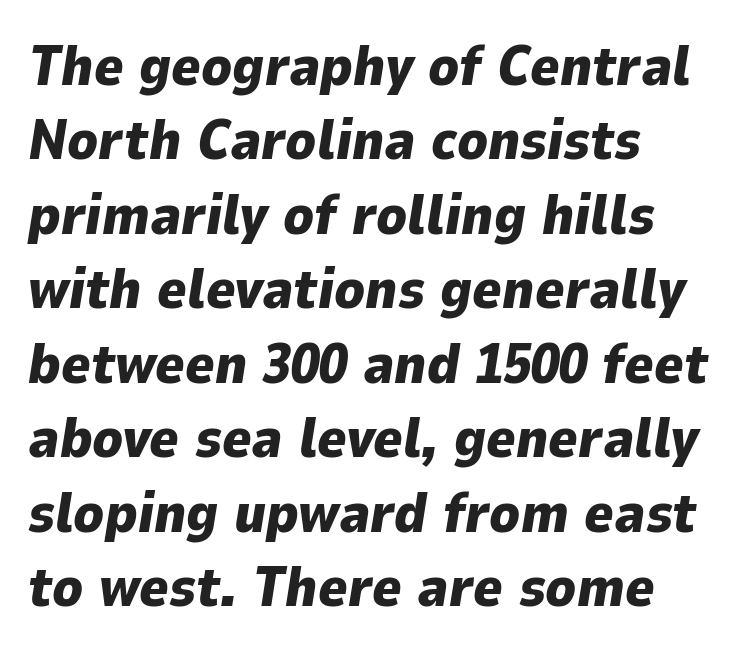
{"italic": "yes", "lean": "right", "slant_degrees": 9, "bold": "yes", "weight": "heavy", "width": "normal", "stroke_contrast": "low", "x_height": "medium", "monospaced": "no", "underline": "no", "align": "left", "line_spacing": "normal", "line_spacing_ratio": 1.33, "letter_spacing": "normal", "letter_spacing_em": 0.0, "glyph_px": 56}
